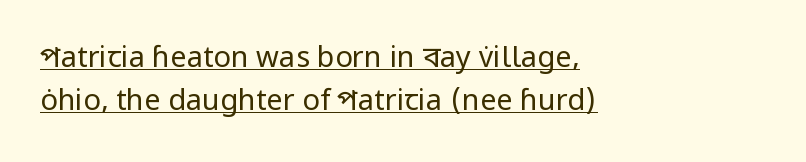
{"serif": "no", "italic": "no", "bold": "no", "weight": "regular", "width": "normal", "stroke_contrast": "low", "x_height": "medium", "monospaced": "no", "underline": "yes", "align": "left", "line_spacing": "normal", "line_spacing_ratio": 1.48, "letter_spacing": "normal", "letter_spacing_em": 0.0, "glyph_px": 29}
